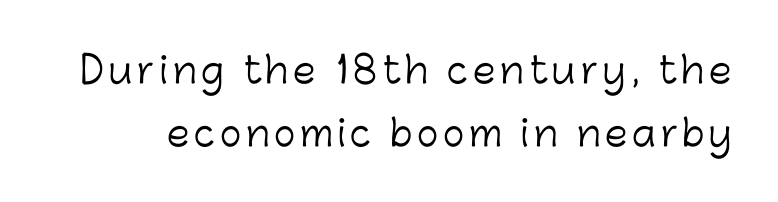
The space directly below the letters is spotless. Vertical stems look standard width or narrower in stroke. Here the designer chose a conventional face with non-uniform glyph widths. Posture: upright roman. A typesetter would label this face a sans.
